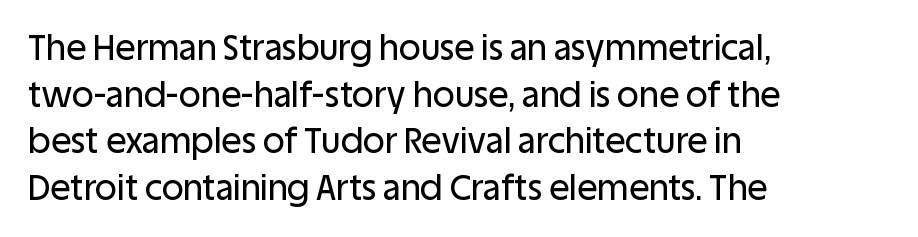
{"serif": "no", "italic": "no", "width": "normal", "stroke_contrast": "low", "x_height": "large", "monospaced": "no", "underline": "no", "align": "left", "line_spacing": "normal", "line_spacing_ratio": 1.37, "letter_spacing": "normal", "letter_spacing_em": 0.0, "glyph_px": 34}
